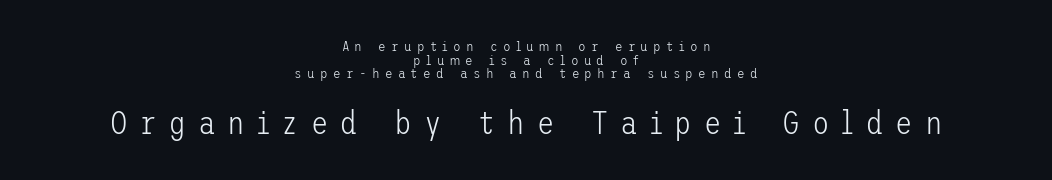
Q: Is the text bold? A: No.
Q: Is the text italic (slanted)? A: No, it is upright.
Q: Is the typeface a serif or a sans-serif typeface? A: Sans-serif.
Q: Is the text underlined? A: No.
Q: How is the paragraph aligned? A: Centered.
Q: Is the spacing between letters normal or unusually wide? A: Unusually wide.
Q: Is the spacing between lines tight, normal or loose? A: Tight.
Q: Which block of text is set in a larger size, the first (top) or the second (bottom)? A: The second (bottom) one.
Q: Width (condensed, normal, or wide)? A: Normal.
Q: Stroke contrast? A: Low.
Q: x-height? A: Medium.
